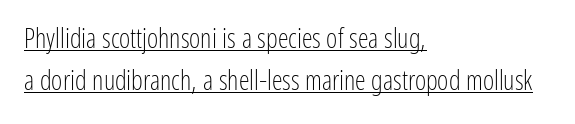
{"italic": "no", "bold": "no", "underline": "yes", "align": "left", "line_spacing": "normal", "line_spacing_ratio": 1.55, "letter_spacing": "normal", "letter_spacing_em": 0.0, "glyph_px": 27}
